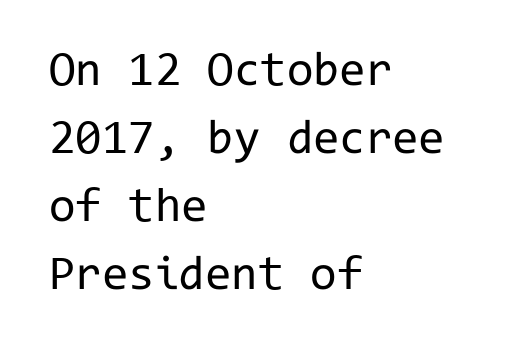
Q: Is the text bold? A: No.
Q: Is the text italic (slanted)? A: No, it is upright.
Q: Is the typeface a serif or a sans-serif typeface? A: Sans-serif.
Q: Is the text underlined? A: No.
Q: How is the paragraph aligned? A: Left-aligned.
Q: Is the spacing between letters normal or unusually wide? A: Normal.
Q: Is the spacing between lines tight, normal or loose? A: Normal.
Q: Width (condensed, normal, or wide)? A: Normal.
Q: Stroke contrast? A: Low.
Q: x-height? A: Medium.
Q: Monospaced? A: Yes.
